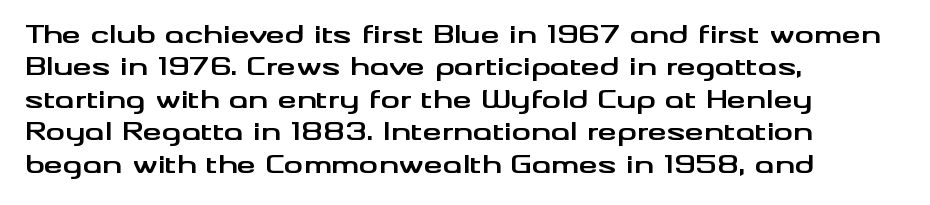
The image shows 24 px bold type, upright; set left-aligned, normal line spacing (1.35x), normal letter spacing, not underlined.
